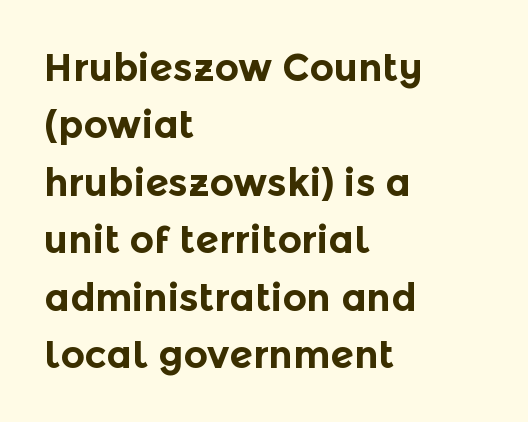
{"serif": "no", "italic": "no", "bold": "yes", "weight": "bold", "width": "normal", "x_height": "medium", "monospaced": "no", "underline": "no", "align": "left", "line_spacing": "normal", "line_spacing_ratio": 1.51, "letter_spacing": "normal", "letter_spacing_em": 0.0, "glyph_px": 38}
